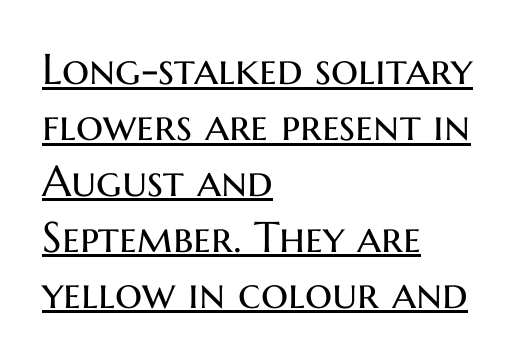
Is this a fixed-width face? No — the glyphs have proportional, varying widths. Check where the strokes stop: nothing finishes them off — pure sans. In designer terms, the underline attribute is active on this setting. Honestly, the letter spacing is just normal — you wouldn't notice it.
